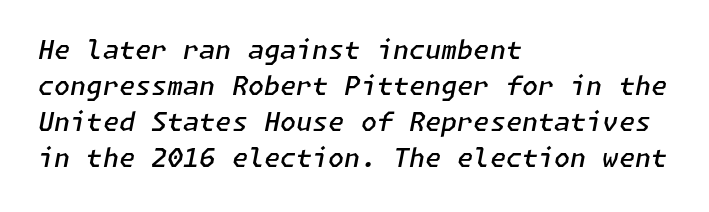
The image shows 26 px text type, italic (leaning right); set left-aligned, normal line spacing (1.39x), normal letter spacing, not underlined.
